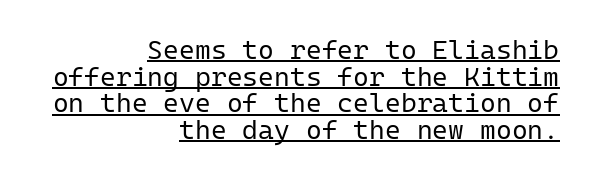
{"italic": "no", "bold": "no", "underline": "yes", "align": "right", "line_spacing": "tight", "line_spacing_ratio": 0.99, "letter_spacing": "normal", "letter_spacing_em": 0.0, "glyph_px": 27}
